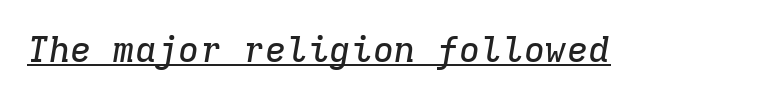
Q: Is the text italic (slanted)? A: Yes, it leans right by about 9 degrees.
Q: Is the typeface a serif or a sans-serif typeface? A: Serif.
Q: Is the text underlined? A: Yes.
Q: Is the spacing between letters normal or unusually wide? A: Normal.
Q: Width (condensed, normal, or wide)? A: Normal.
Q: Stroke contrast? A: Low.
Q: x-height? A: Medium.
Q: Monospaced? A: Yes.
